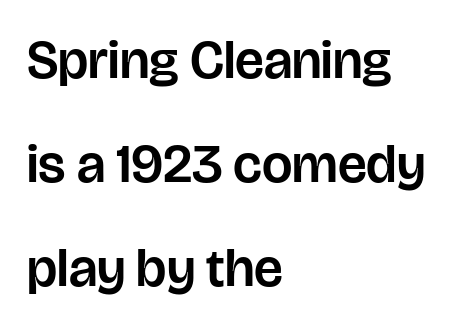
The image shows 54 px sans-serif type, upright; set left-aligned, loose line spacing (1.93x), normal letter spacing, not underlined; low stroke contrast and a large x-height.
